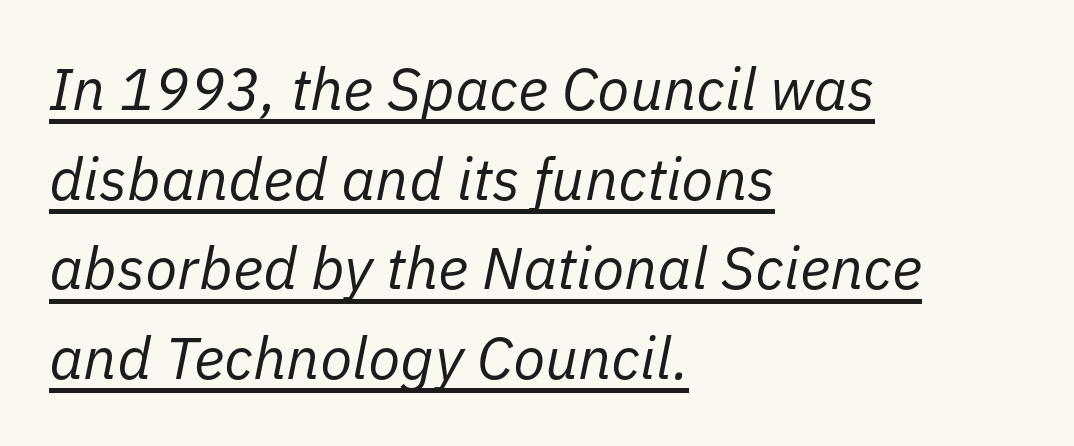
The image shows 59 px regular-weight type, italic (leaning right); set left-aligned, normal line spacing (1.52x), normal letter spacing, underlined; low stroke contrast and a medium x-height.
